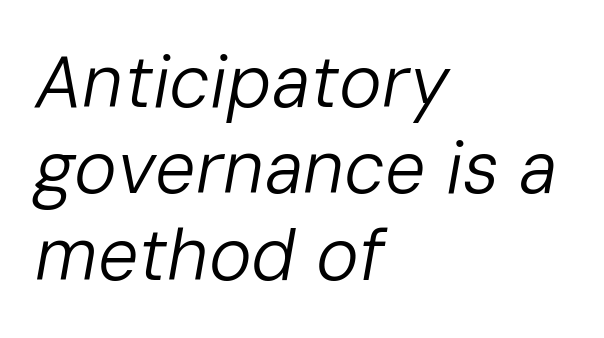
Q: Is the text bold? A: No.
Q: Is the text italic (slanted)? A: Yes, it leans right by about 10 degrees.
Q: Is the text underlined? A: No.
Q: How is the paragraph aligned? A: Left-aligned.
Q: Is the spacing between letters normal or unusually wide? A: Normal.
Q: Width (condensed, normal, or wide)? A: Normal.
Q: Stroke contrast? A: Low.
Q: x-height? A: Medium.
Q: Monospaced? A: No.
